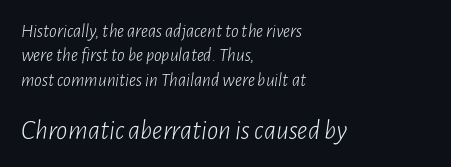
Q: Is the text bold? A: No.
Q: Is the text italic (slanted)? A: Yes, it leans right by about 7 degrees.
Q: Is the text underlined? A: No.
Q: How is the paragraph aligned? A: Left-aligned.
Q: Is the spacing between letters normal or unusually wide? A: Normal.
Q: Is the spacing between lines tight, normal or loose? A: Normal.
Q: Which block of text is set in a larger size, the first (top) or the second (bottom)? A: The second (bottom) one.
Q: Width (condensed, normal, or wide)? A: Condensed.
Q: Stroke contrast? A: Low.
Q: x-height? A: Medium.
Q: Monospaced? A: No.
